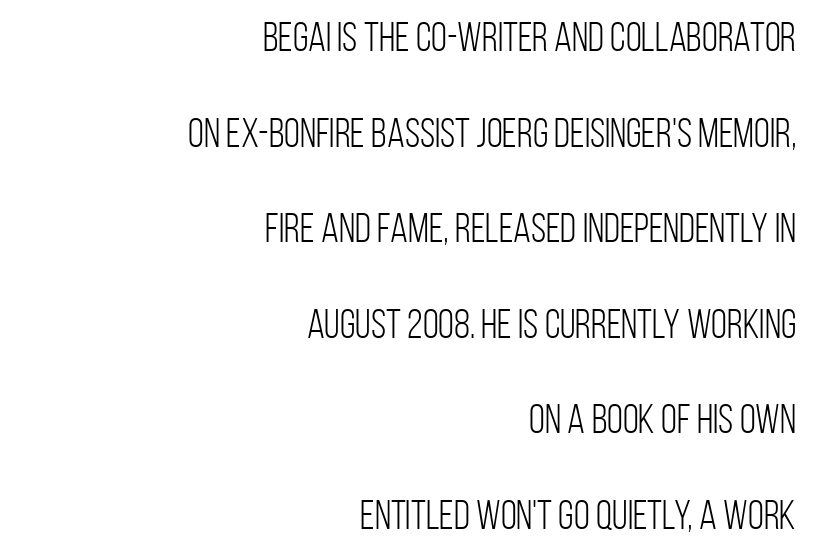
Descenders hang freely into open space. The compositor pushed each line to the right boundary. To sum up the face: it is a sans, with no serifs. No letter is thick-stroked: the sample isn't bold. When letters stand straight like this, we call the style roman or upright. The tracking reads as untouched default to a designer's eye.
